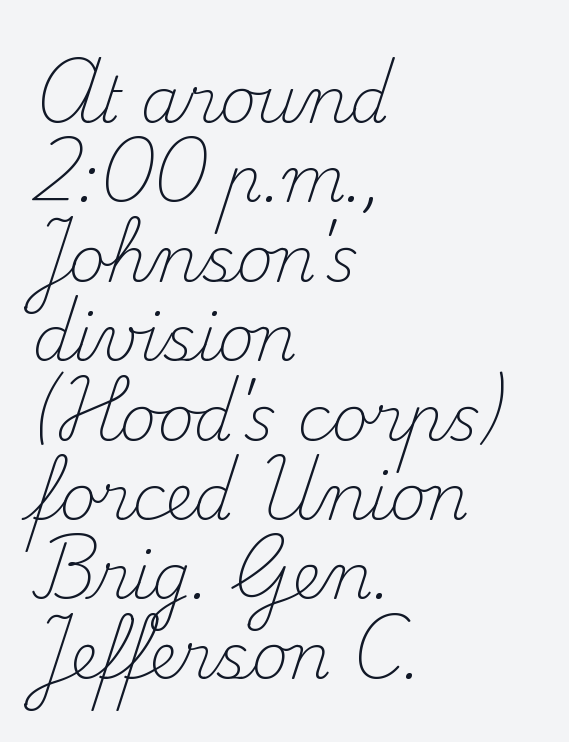
{"serif": "yes", "bold": "no", "weight": "light", "width": "normal", "stroke_contrast": "medium", "x_height": "small", "monospaced": "no", "underline": "no", "align": "left", "line_spacing": "normal", "line_spacing_ratio": 1.26, "letter_spacing": "normal", "letter_spacing_em": 0.0, "glyph_px": 63}
